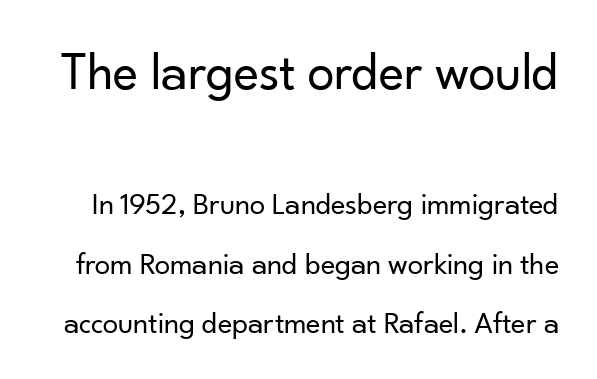
Q: Is the text bold? A: No.
Q: Is the text italic (slanted)? A: No, it is upright.
Q: Is the typeface a serif or a sans-serif typeface? A: Sans-serif.
Q: Is the text underlined? A: No.
Q: Is the spacing between letters normal or unusually wide? A: Normal.
Q: Is the spacing between lines tight, normal or loose? A: Loose.
Q: Which block of text is set in a larger size, the first (top) or the second (bottom)? A: The first (top) one.
Q: Width (condensed, normal, or wide)? A: Normal.
Q: Stroke contrast? A: Low.
Q: x-height? A: Small.
Q: Monospaced? A: No.
